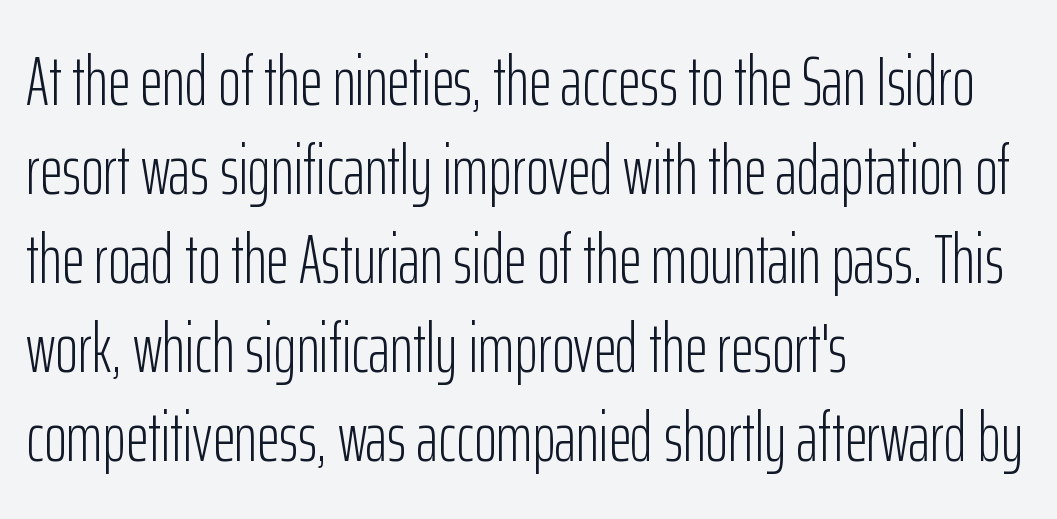
{"serif": "no", "italic": "no", "bold": "no", "weight": "light", "width": "condensed", "stroke_contrast": "low", "x_height": "medium", "monospaced": "no", "underline": "no", "align": "left", "line_spacing": "normal", "line_spacing_ratio": 1.29, "letter_spacing": "normal", "letter_spacing_em": 0.0, "glyph_px": 69}
